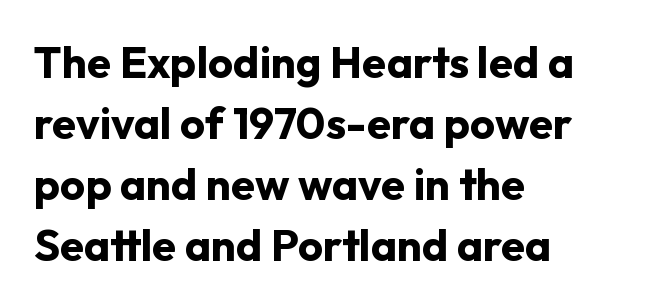
Q: Is the text bold? A: Yes.
Q: Is the text italic (slanted)? A: No, it is upright.
Q: Is the typeface a serif or a sans-serif typeface? A: Sans-serif.
Q: Is the text underlined? A: No.
Q: How is the paragraph aligned? A: Left-aligned.
Q: Is the spacing between letters normal or unusually wide? A: Normal.
Q: Is the spacing between lines tight, normal or loose? A: Normal.
Q: Width (condensed, normal, or wide)? A: Normal.
Q: Stroke contrast? A: Low.
Q: x-height? A: Medium.
Q: Monospaced? A: No.
